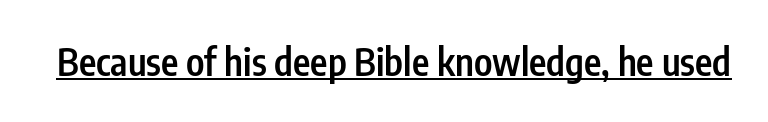
{"serif": "no", "italic": "no", "bold": "semi", "weight": "semibold", "width": "condensed", "stroke_contrast": "low", "x_height": "medium", "monospaced": "no", "underline": "yes", "letter_spacing": "normal", "letter_spacing_em": 0.0, "glyph_px": 37}
